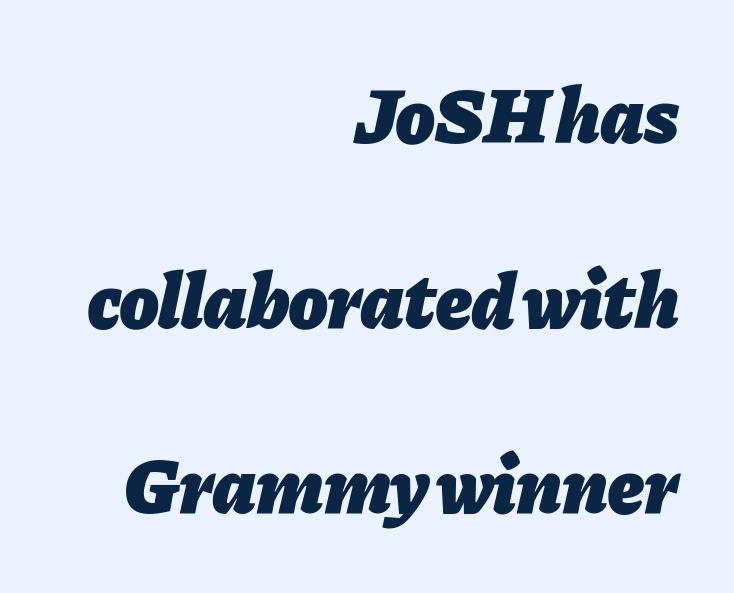
Q: Is the text bold? A: Yes.
Q: Is the text italic (slanted)? A: Yes, it leans right by about 11 degrees.
Q: Is the text underlined? A: No.
Q: How is the paragraph aligned? A: Right-aligned.
Q: Is the spacing between letters normal or unusually wide? A: Normal.
Q: Is the spacing between lines tight, normal or loose? A: Loose.
Q: Width (condensed, normal, or wide)? A: Normal.
Q: Stroke contrast? A: Low.
Q: x-height? A: Medium.
Q: Monospaced? A: No.
